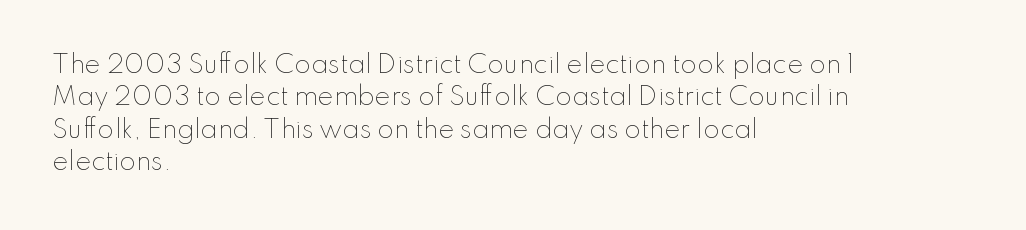
The typesetter chose a ragged-right arrangement here. In terms of letterspacing, this is plain default setting. Descenders hang freely into open space. A typesetter would call this leading conventional body-copy spacing. Stems and bowls with no extra thickness — not bold.
